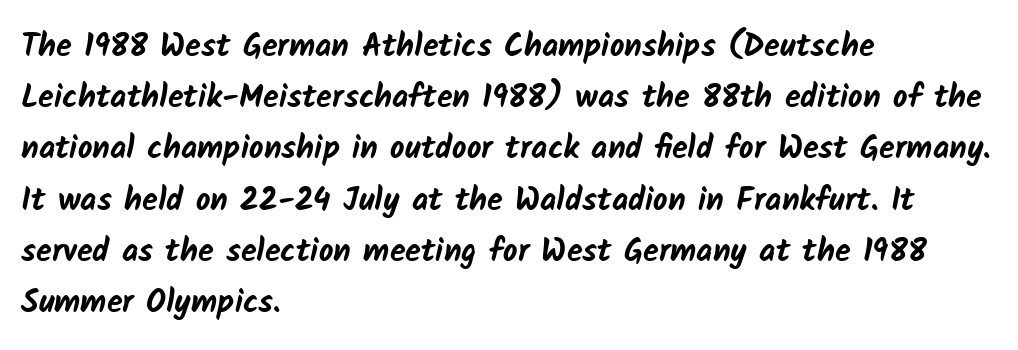
Q: Is the text bold? A: Yes.
Q: Is the typeface a serif or a sans-serif typeface? A: Sans-serif.
Q: Is the text underlined? A: No.
Q: How is the paragraph aligned? A: Left-aligned.
Q: Is the spacing between letters normal or unusually wide? A: Normal.
Q: Is the spacing between lines tight, normal or loose? A: Normal.
Q: Width (condensed, normal, or wide)? A: Normal.
Q: Stroke contrast? A: Low.
Q: x-height? A: Medium.
Q: Monospaced? A: No.
